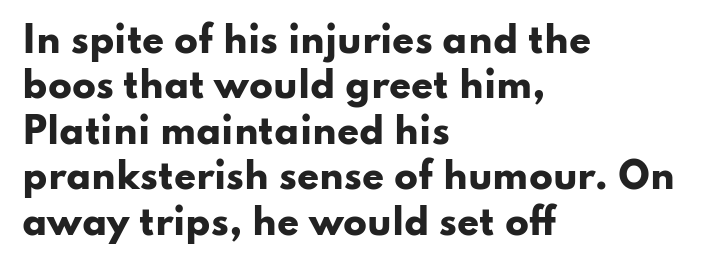
Clear beneath every line of the passage. Note the varied advance widths — an 'i' is clearly narrower than an 'm'. The letters sit at their default tracking, neither squeezed nor spread. The ragged edge is on the right, which tells us the setting is flush left. Summary of weight: heavy, a full bold. The letters stand straight up with perfectly vertical stems.
